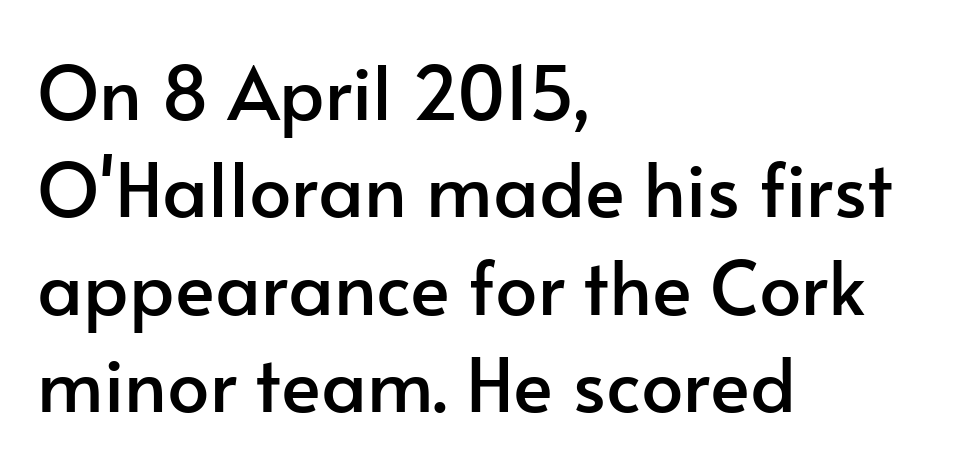
The image shows 75 px sans-serif type, upright; set left-aligned, normal line spacing (1.3x), normal letter spacing, not underlined; low stroke contrast and a small x-height.
